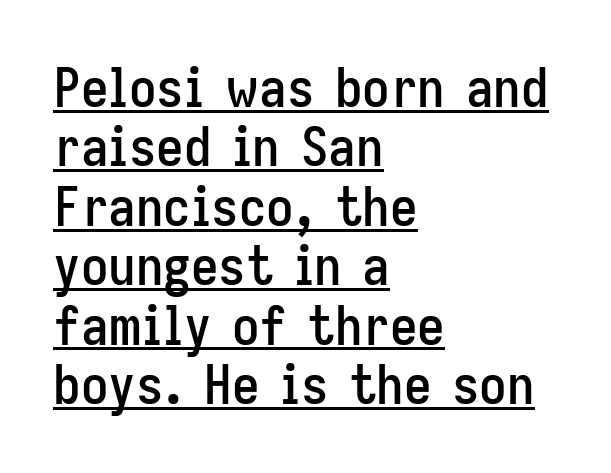
The image shows 55 px condensed sans-serif type, upright; set left-aligned, tight line spacing (1.08x), normal letter spacing, underlined; low stroke contrast and a medium x-height.
